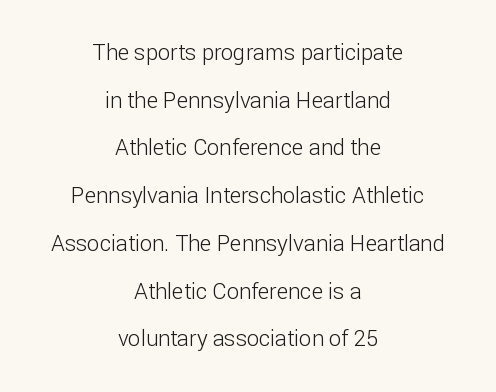
Q: Is the text bold? A: No.
Q: Is the text italic (slanted)? A: No, it is upright.
Q: Is the text underlined? A: No.
Q: How is the paragraph aligned? A: Centered.
Q: Is the spacing between letters normal or unusually wide? A: Normal.
Q: Is the spacing between lines tight, normal or loose? A: Loose.
